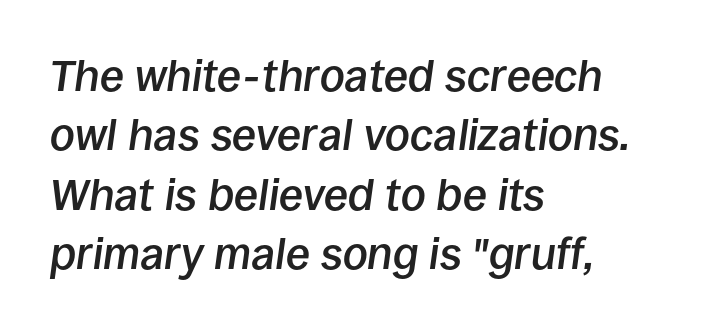
Q: Is the text bold? A: Semi-bold.
Q: Is the text italic (slanted)? A: Yes, it leans right by about 8 degrees.
Q: Is the text underlined? A: No.
Q: How is the paragraph aligned? A: Left-aligned.
Q: Is the spacing between letters normal or unusually wide? A: Normal.
Q: Is the spacing between lines tight, normal or loose? A: Normal.
Q: Width (condensed, normal, or wide)? A: Normal.
Q: Stroke contrast? A: Low.
Q: x-height? A: Large.
Q: Monospaced? A: No.
